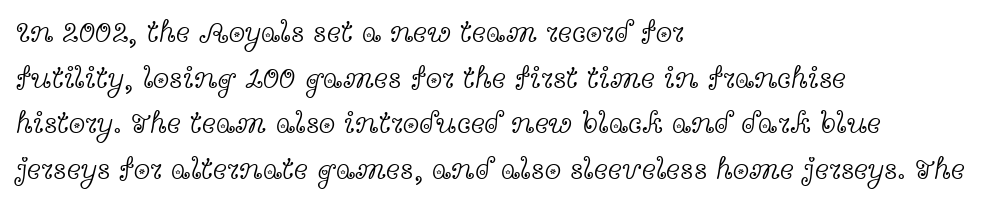
{"serif": "yes", "bold": "no", "weight": "light", "width": "wide", "x_height": "medium", "monospaced": "no", "underline": "no", "align": "left", "line_spacing": "normal", "line_spacing_ratio": 1.52, "letter_spacing": "normal", "letter_spacing_em": 0.0, "glyph_px": 30}
